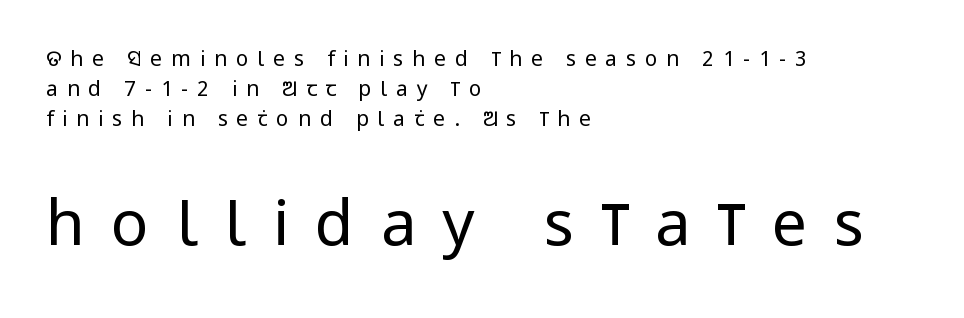
The image shows 63 px regular-weight, condensed sans-serif type, upright; set left-aligned, normal line spacing (1.44x), unusually wide letter spacing (+0.42 em), not underlined; the second (bottom) block is 3.0x larger; low stroke contrast and a large x-height.
